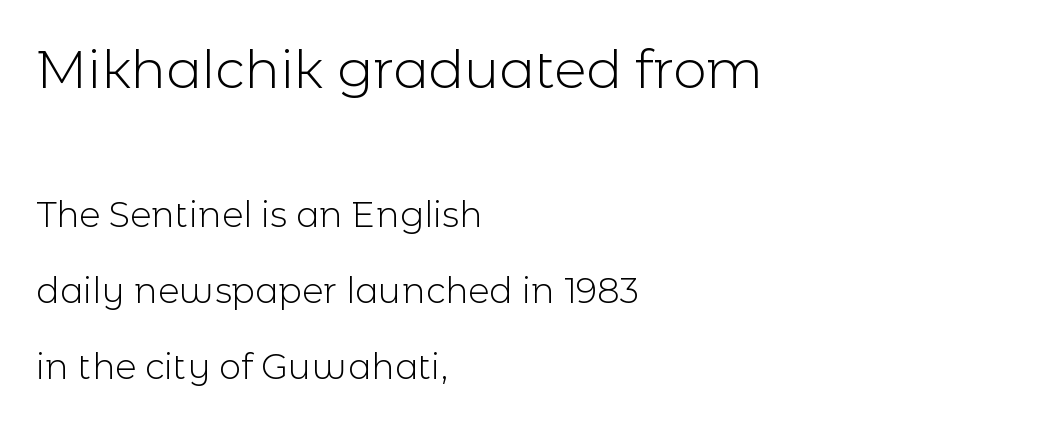
{"serif": "no", "italic": "no", "bold": "no", "weight": "light", "width": "normal", "x_height": "medium", "monospaced": "no", "underline": "no", "align": "left", "line_spacing": "loose", "line_spacing_ratio": 2.17, "letter_spacing": "normal", "letter_spacing_em": 0.0, "larger_block": "first", "size_ratio": 1.51, "glyph_px": 53}
